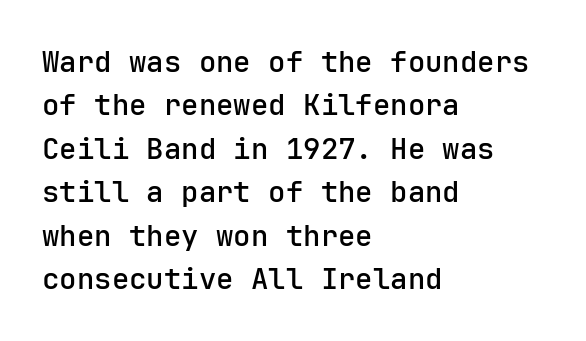
Q: Is the text bold? A: Semi-bold.
Q: Is the text italic (slanted)? A: No, it is upright.
Q: Is the typeface a serif or a sans-serif typeface? A: Sans-serif.
Q: Is the text underlined? A: No.
Q: How is the paragraph aligned? A: Left-aligned.
Q: Is the spacing between letters normal or unusually wide? A: Normal.
Q: Is the spacing between lines tight, normal or loose? A: Normal.
Q: Width (condensed, normal, or wide)? A: Normal.
Q: Stroke contrast? A: Low.
Q: x-height? A: Medium.
